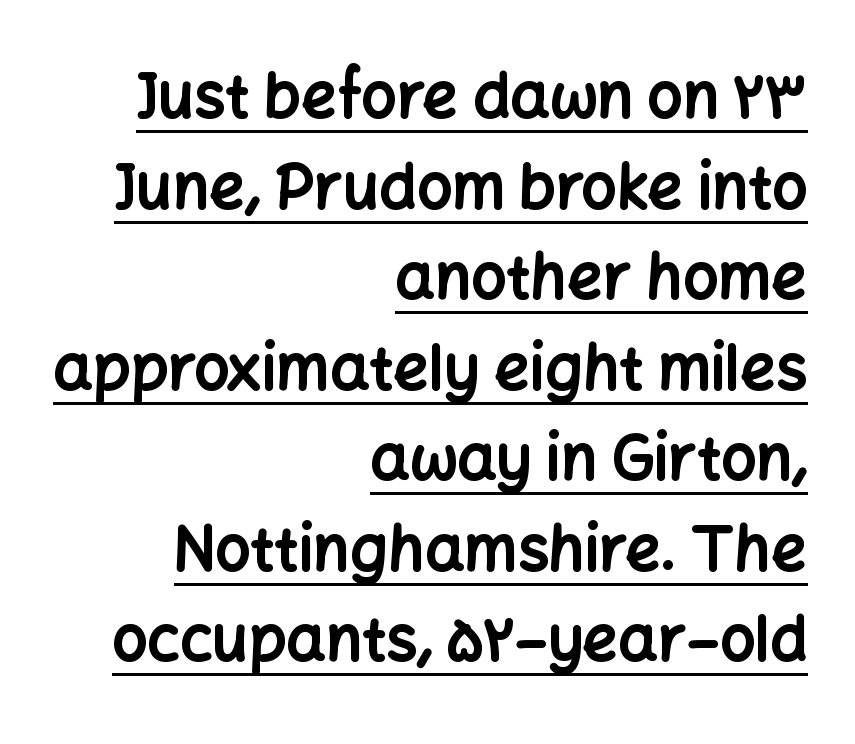
Q: Is the text bold? A: Yes.
Q: Is the text italic (slanted)? A: No, it is upright.
Q: Is the typeface a serif or a sans-serif typeface? A: Sans-serif.
Q: Is the text underlined? A: Yes.
Q: How is the paragraph aligned? A: Right-aligned.
Q: Is the spacing between letters normal or unusually wide? A: Normal.
Q: Is the spacing between lines tight, normal or loose? A: Normal.
Q: Width (condensed, normal, or wide)? A: Normal.
Q: Stroke contrast? A: Low.
Q: x-height? A: Medium.
Q: Monospaced? A: No.
